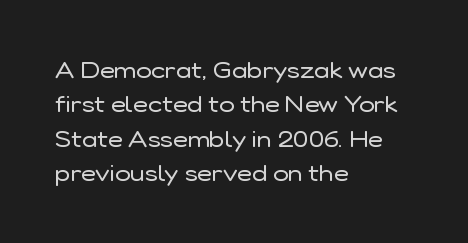
Q: Is the text bold? A: No.
Q: Is the text italic (slanted)? A: No, it is upright.
Q: Is the text underlined? A: No.
Q: How is the paragraph aligned? A: Left-aligned.
Q: Is the spacing between letters normal or unusually wide? A: Normal.
Q: Is the spacing between lines tight, normal or loose? A: Normal.
